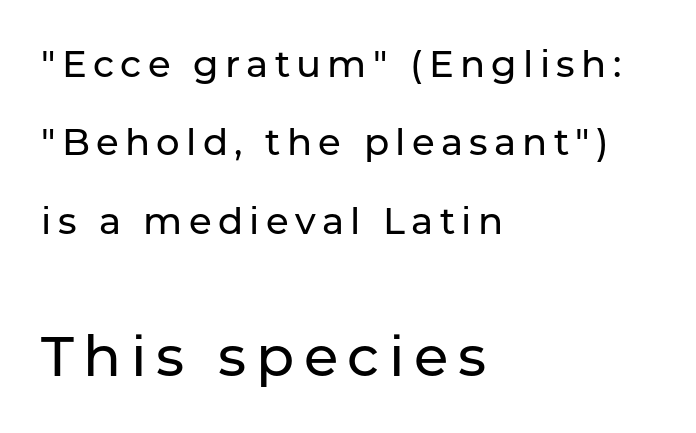
{"serif": "no", "italic": "no", "width": "normal", "stroke_contrast": "low", "x_height": "medium", "monospaced": "no", "underline": "no", "align": "left", "line_spacing": "loose", "line_spacing_ratio": 2.12, "larger_block": "second", "size_ratio": 1.51, "glyph_px": 56}
